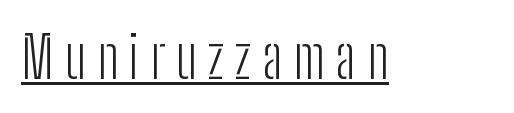
The image shows 58 px light, condensed sans-serif type, upright; set underlined; low stroke contrast and a medium x-height.
